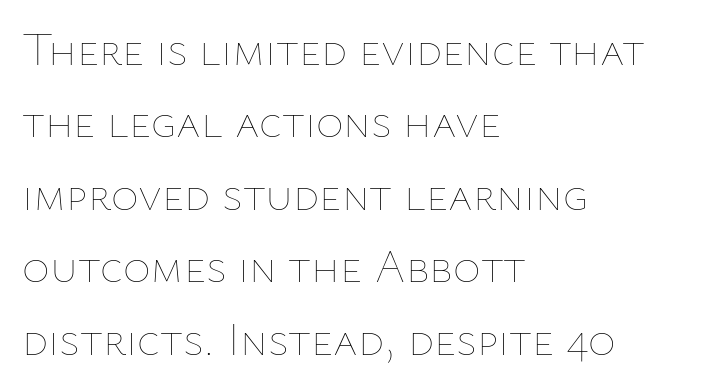
{"italic": "no", "bold": "no", "weight": "thin", "width": "normal", "stroke_contrast": "low", "x_height": "medium", "monospaced": "no", "underline": "no", "align": "left", "line_spacing": "normal", "line_spacing_ratio": 1.54, "letter_spacing": "normal", "letter_spacing_em": 0.0, "glyph_px": 47}
